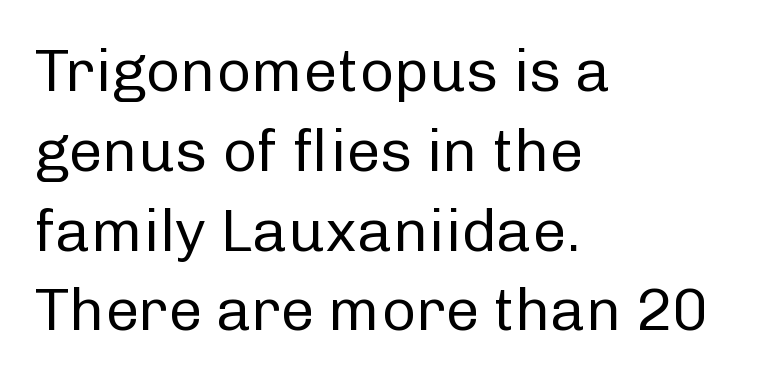
Q: Is the text bold? A: No.
Q: Is the text italic (slanted)? A: No, it is upright.
Q: Is the typeface a serif or a sans-serif typeface? A: Sans-serif.
Q: Is the text underlined? A: No.
Q: How is the paragraph aligned? A: Left-aligned.
Q: Is the spacing between letters normal or unusually wide? A: Normal.
Q: Is the spacing between lines tight, normal or loose? A: Normal.
Q: Width (condensed, normal, or wide)? A: Normal.
Q: Stroke contrast? A: Low.
Q: x-height? A: Medium.
Q: Monospaced? A: No.
